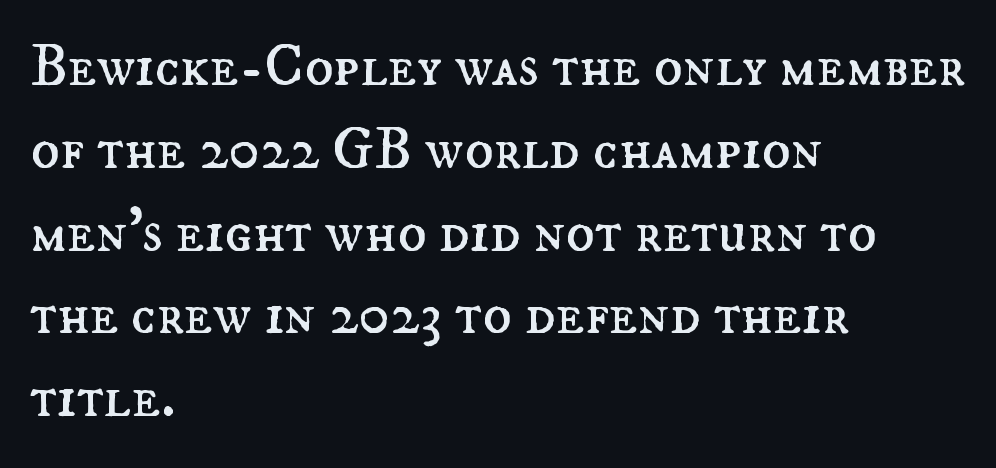
{"italic": "no", "bold": "no", "weight": "regular", "width": "normal", "stroke_contrast": "medium", "x_height": "small", "monospaced": "no", "underline": "no", "align": "left", "line_spacing": "normal", "line_spacing_ratio": 1.38, "letter_spacing": "normal", "letter_spacing_em": 0.0, "glyph_px": 60}
